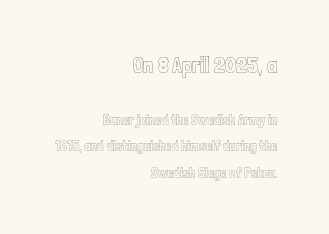
Q: Is the text italic (slanted)? A: No, it is upright.
Q: Is the text underlined? A: No.
Q: How is the paragraph aligned? A: Right-aligned.
Q: Is the spacing between letters normal or unusually wide? A: Normal.
Q: Which block of text is set in a larger size, the first (top) or the second (bottom)? A: The first (top) one.
